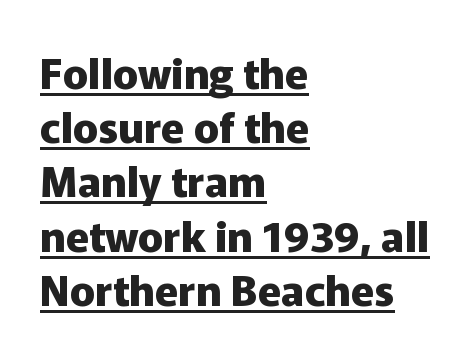
The image shows 42 px heavy sans-serif type, upright; set left-aligned, normal line spacing (1.29x), normal letter spacing, underlined; low stroke contrast and a medium x-height.
